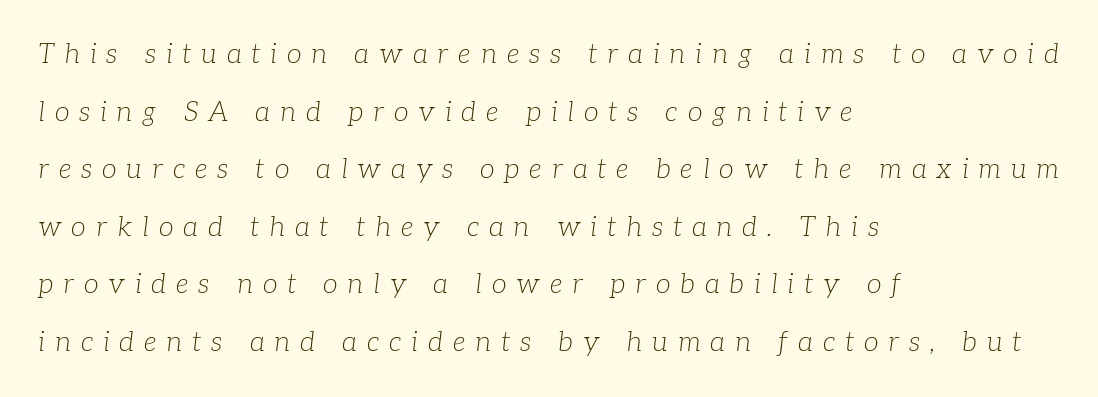
The image shows 27 px text type, italic (leaning right); set left-aligned, loose line spacing (2.13x), unusually wide letter spacing (+0.37 em), not underlined.
